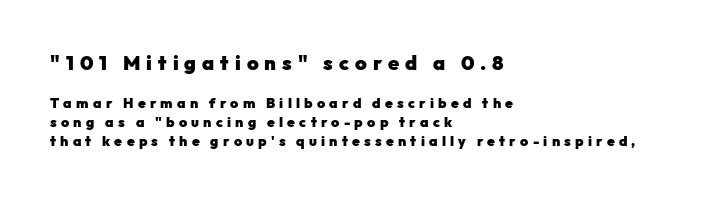
{"italic": "no", "bold": "yes", "underline": "no", "align": "left", "line_spacing": "normal", "line_spacing_ratio": 1.38, "letter_spacing": "wide", "letter_spacing_em": 0.3, "larger_block": "first", "size_ratio": 1.43, "glyph_px": 20}
